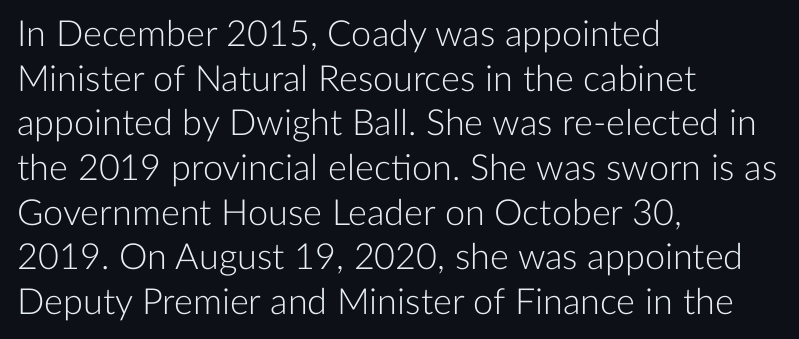
It's the straight-up-and-down kind of type. Type without underlining. Tracking value appears to be zero — textbook default spacing. The passage shown is not bold in any degree.
